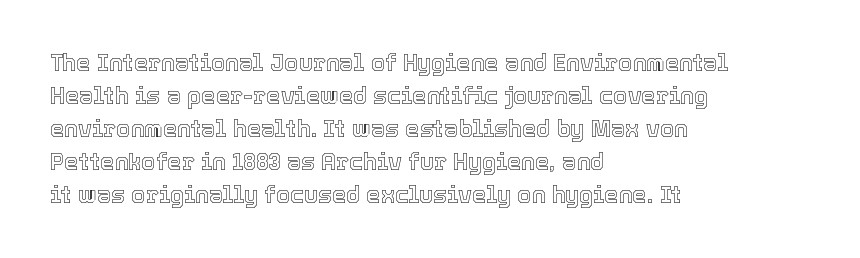
{"italic": "no", "underline": "no", "align": "left", "line_spacing": "normal", "line_spacing_ratio": 1.43, "letter_spacing": "normal", "letter_spacing_em": 0.0, "glyph_px": 23}
